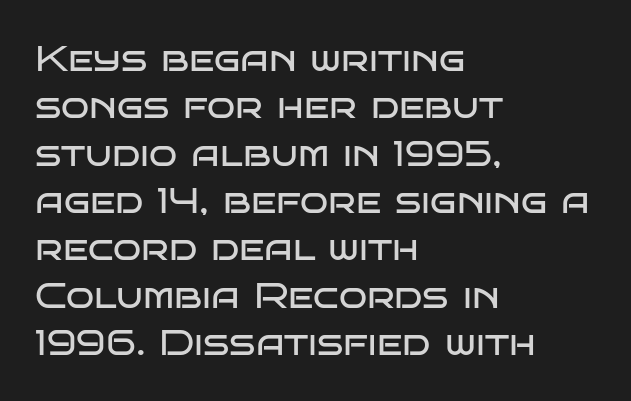
The paragraph has a hard left edge and a soft right edge. No feet cap the strokes, marking this as sans-serif type. Horizontal bands of white between lines are of average thickness. This is the regular roman posture of the typeface. Bare-footed words on every line. How are the letters spaced? Ordinarily, with no added tracking.
